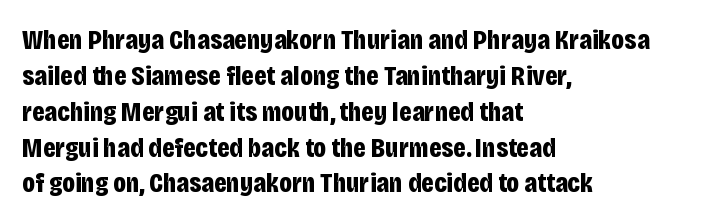
Q: Is the text bold? A: Yes.
Q: Is the text italic (slanted)? A: No, it is upright.
Q: Is the typeface a serif or a sans-serif typeface? A: Sans-serif.
Q: Is the text underlined? A: No.
Q: How is the paragraph aligned? A: Left-aligned.
Q: Is the spacing between letters normal or unusually wide? A: Normal.
Q: Is the spacing between lines tight, normal or loose? A: Normal.
Q: Width (condensed, normal, or wide)? A: Condensed.
Q: Stroke contrast? A: Low.
Q: x-height? A: Large.
Q: Monospaced? A: No.
